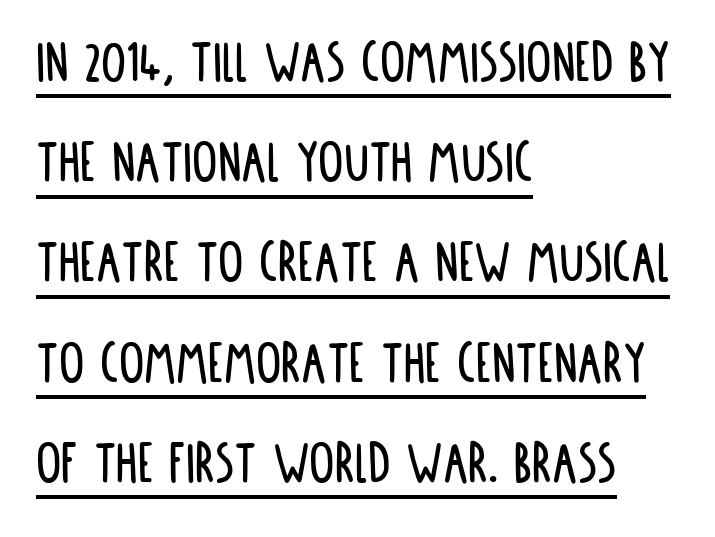
Q: Is the text italic (slanted)? A: No, it is upright.
Q: Is the typeface a serif or a sans-serif typeface? A: Sans-serif.
Q: Is the text underlined? A: Yes.
Q: How is the paragraph aligned? A: Left-aligned.
Q: Is the spacing between letters normal or unusually wide? A: Normal.
Q: Is the spacing between lines tight, normal or loose? A: Normal.
Q: Width (condensed, normal, or wide)? A: Condensed.
Q: Stroke contrast? A: Low.
Q: x-height? A: Large.
Q: Monospaced? A: No.
